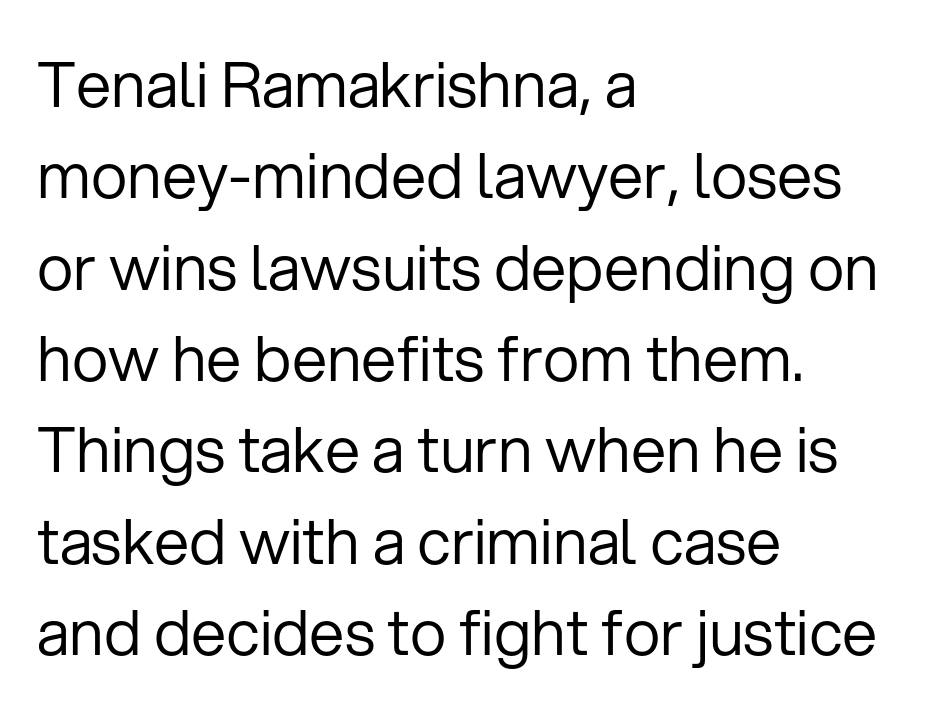
The type sits square on the baseline with zero lean. Check under the words: just untouched page. Standard letterfit; no display-style spreading of the glyphs. Spacing verdict: proportional, widths tailored to each character. In terms of letterform style, serifs are entirely absent.
